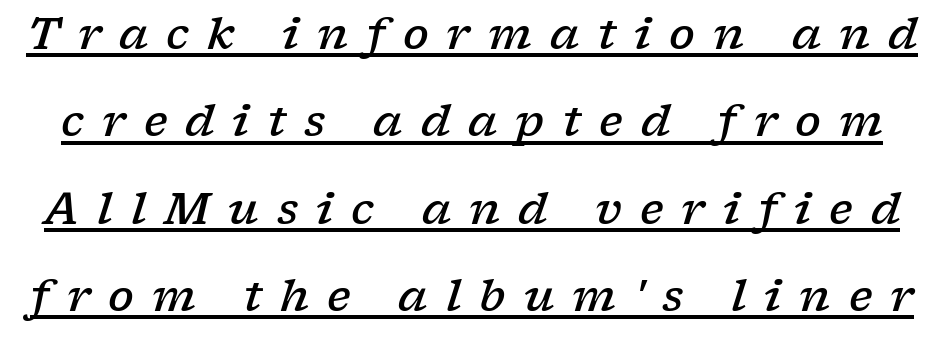
Each letter keeps its own natural width here, so spacing adapts to shape. Is there much room between lines? Yes — plenty of vertical air separates them. A baseline rule has been typeset under these characters. The strokes are fattened partway — semibold, not bold. Does the lettering tilt? It does — this is italic.
